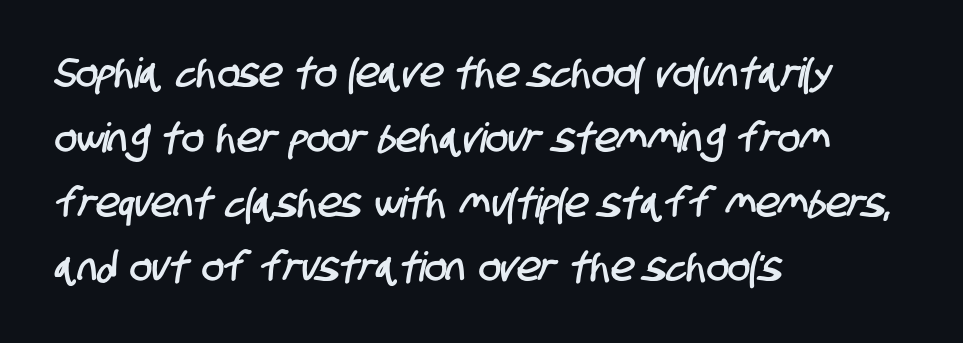
The image shows 41 px condensed sans-serif type; set left-aligned, normal line spacing (1.58x), normal letter spacing, not underlined; low stroke contrast and a large x-height.
